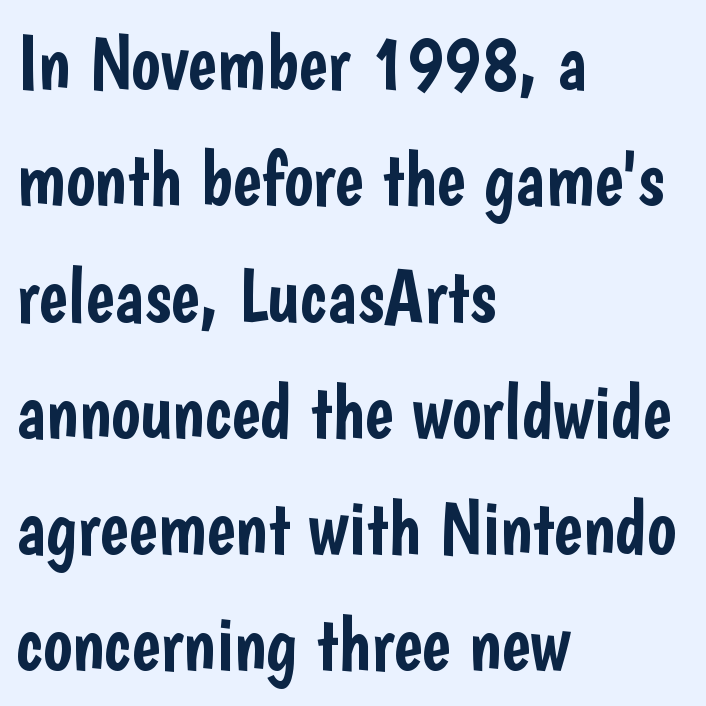
The image shows 77 px condensed sans-serif type, upright; set left-aligned, normal line spacing (1.51x), normal letter spacing, not underlined; low stroke contrast and a medium x-height.
